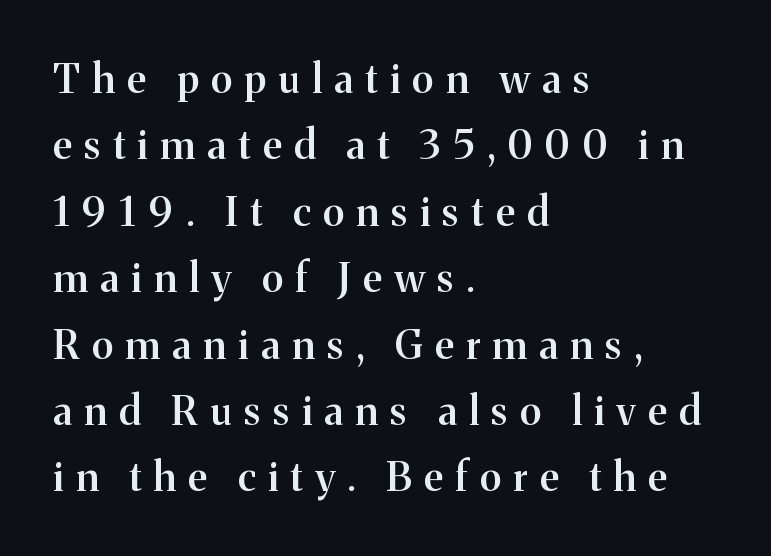
A bare baseline throughout the passage. Spacing verdict: proportional, widths tailored to each character. Every letter is mildly thick-stroked: semibold rather than bold. In terms of posture, this sample is upright.
